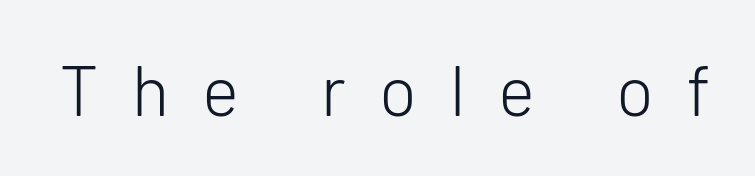
{"serif": "no", "italic": "no", "bold": "no", "weight": "light", "width": "normal", "stroke_contrast": "low", "x_height": "medium", "monospaced": "no", "underline": "no", "letter_spacing": "wide", "letter_spacing_em": 0.49, "glyph_px": 70}
